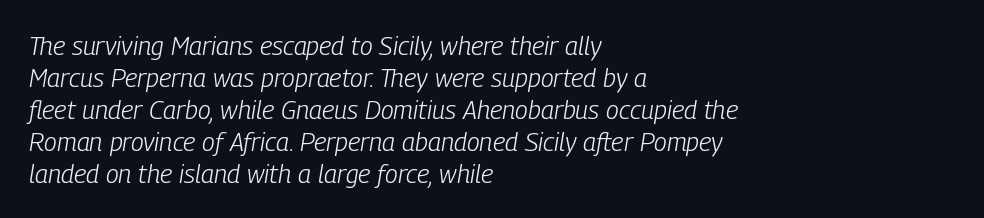
Q: Is the text bold? A: No.
Q: Is the text italic (slanted)? A: Yes, it leans right by about 9 degrees.
Q: Is the text underlined? A: No.
Q: How is the paragraph aligned? A: Left-aligned.
Q: Is the spacing between letters normal or unusually wide? A: Normal.
